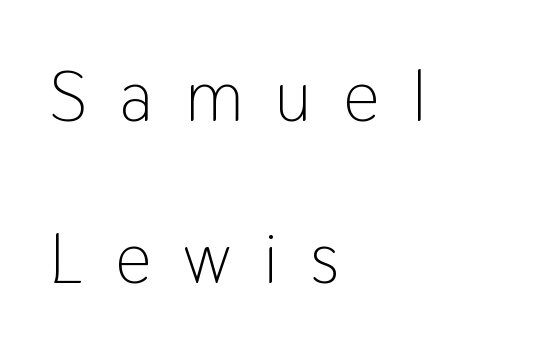
Q: Is the text bold? A: No.
Q: Is the text italic (slanted)? A: No, it is upright.
Q: Is the typeface a serif or a sans-serif typeface? A: Sans-serif.
Q: Is the text underlined? A: No.
Q: How is the paragraph aligned? A: Left-aligned.
Q: Is the spacing between letters normal or unusually wide? A: Unusually wide.
Q: Is the spacing between lines tight, normal or loose? A: Loose.
Q: Width (condensed, normal, or wide)? A: Condensed.
Q: Stroke contrast? A: Low.
Q: x-height? A: Medium.
Q: Monospaced? A: No.
